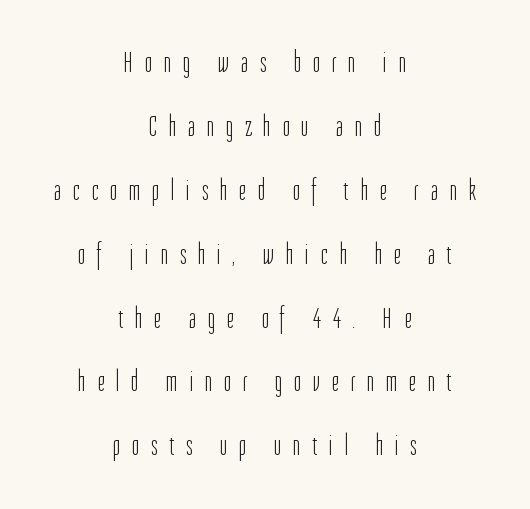
{"serif": "no", "italic": "no", "bold": "no", "weight": "light", "width": "condensed", "stroke_contrast": "low", "x_height": "medium", "monospaced": "no", "underline": "no", "align": "center", "line_spacing": "loose", "line_spacing_ratio": 2.13, "letter_spacing": "wide", "letter_spacing_em": 0.4, "glyph_px": 30}
